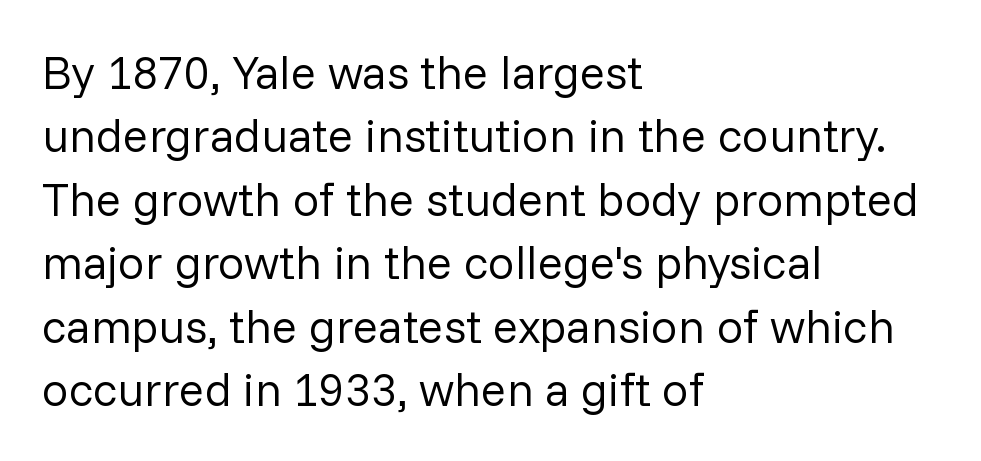
{"serif": "no", "italic": "no", "bold": "no", "weight": "regular", "width": "normal", "stroke_contrast": "low", "x_height": "medium", "monospaced": "no", "underline": "no", "align": "left", "line_spacing": "normal", "line_spacing_ratio": 1.35, "letter_spacing": "normal", "letter_spacing_em": 0.0, "glyph_px": 47}
